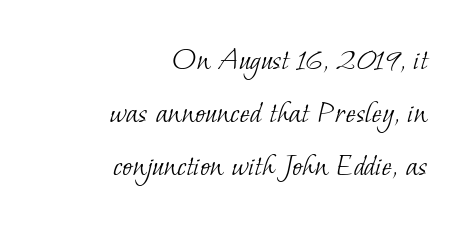
Stroke thickness stays within the range of a standard reading face or lighter. Note: serifs present on the glyphs. Glyph-to-glyph distance matches everyday printed text. Students, observe: this is what conventionally led text looks like. The letters advance in unequal steps, a hallmark of proportional type.
